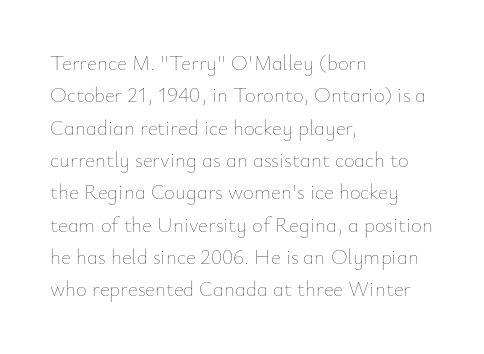
Words float on clear page, feet unadorned. Letters have the restrained weight of plain body copy at most. Horizontal alignment here is leftward, the default for most running prose. Whoever set this chose a conventional vertical rhythm. This sample uses an upright cut, with every glyph sitting square on the baseline.
